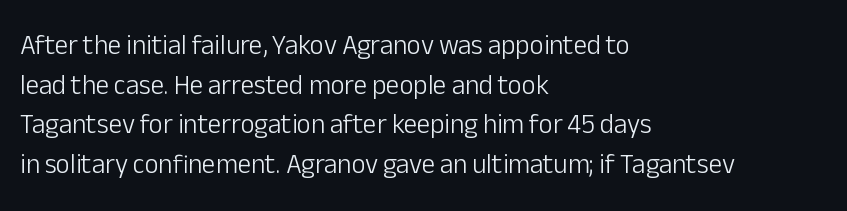
{"italic": "no", "bold": "no", "underline": "no", "align": "left", "line_spacing": "normal", "line_spacing_ratio": 1.47, "letter_spacing": "normal", "letter_spacing_em": 0.0, "glyph_px": 27}
